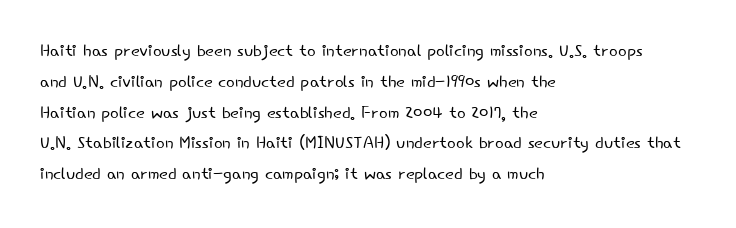
{"italic": "no", "bold": "no", "underline": "no", "align": "left", "line_spacing": "normal", "line_spacing_ratio": 1.34, "letter_spacing": "normal", "letter_spacing_em": 0.0, "glyph_px": 23}
